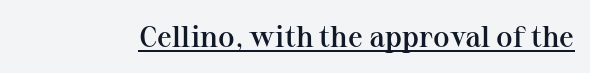
This is serif lettering, the kind often seen in printed books. The glyphs have the mass of a demibold cut, below bold. Style check: upright. You could call the tracking neutral — neither tight nor loose. You could not count columns in this text — the font is proportionally spaced.
